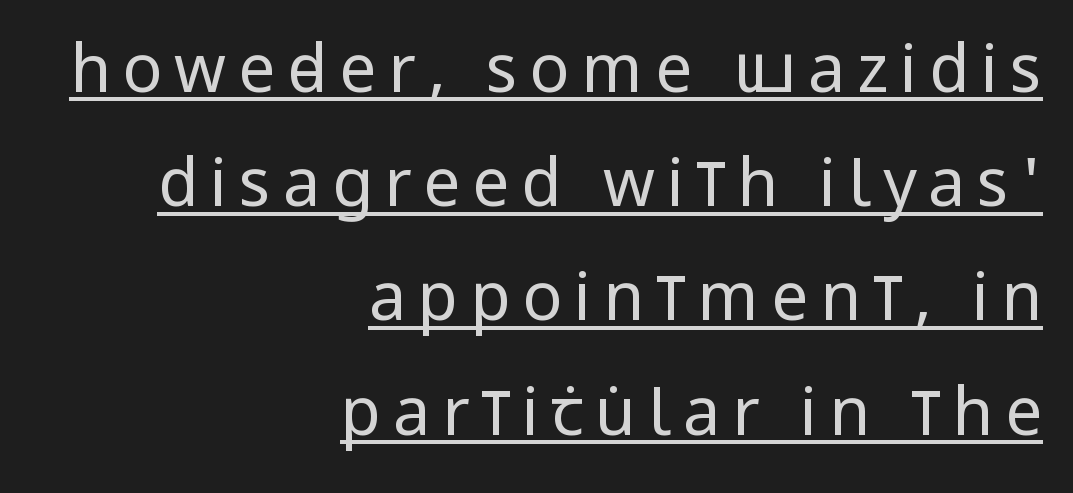
A sans-serif font was chosen for this passage. You can see a thin bar hugging the bottom of the glyphs. This sample uses an upright cut, with every glyph sitting square on the baseline. Caption: multi-line text, flush right, ragged left. Summary of weight: not heavy and not bold.
